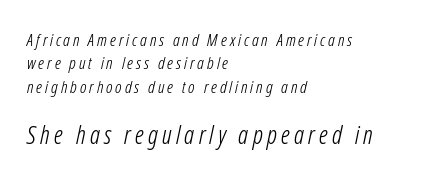
Decoration check: the copy has no underline. In terms of leading, this rendering sits right in the middle. The face used here appears at its bigger size in the lower chunk. The typography opts for an oblique posture over an upright one. Teacher's note: observe the even left margin — that is flush-left alignment. The cut favours lightness, reaching ordinary text weight at its darkest.
